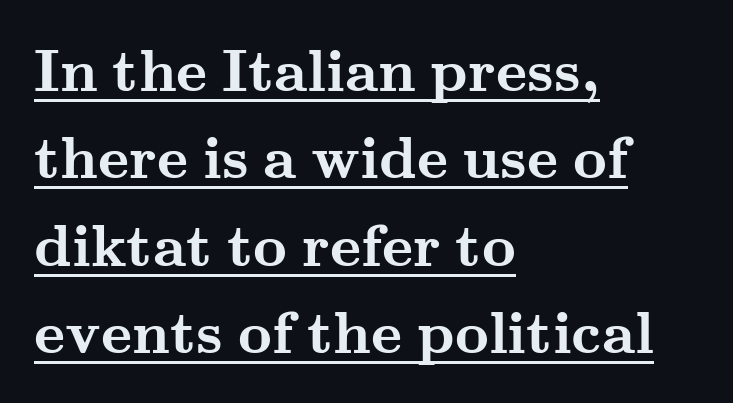
The image shows 59 px semibold, wide serif type, upright; set left-aligned, normal line spacing (1.48x), normal letter spacing, underlined; medium stroke contrast and a small x-height.
